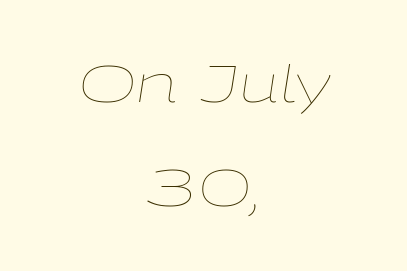
Quick note: underline off. A centered setting, common on invitations and titles, is used for this passage. There's an unmistakable incline to the writing here. Successive baselines arrive slowly, with a big drop between each. No letter is thick-stroked: the sample isn't bold. The letters sit at their default tracking, neither squeezed nor spread.
